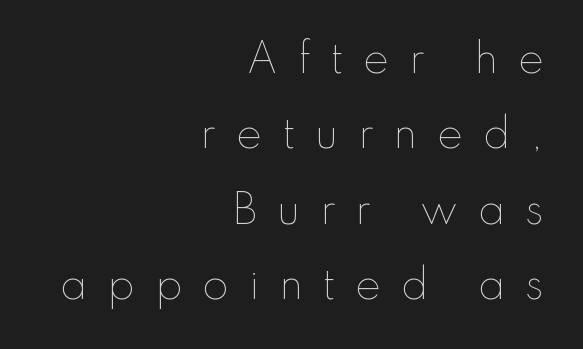
{"italic": "no", "bold": "no", "weight": "thin", "width": "normal", "stroke_contrast": "low", "x_height": "small", "monospaced": "no", "underline": "no", "align": "right", "line_spacing": "loose", "line_spacing_ratio": 1.93, "letter_spacing": "wide", "letter_spacing_em": 0.5, "glyph_px": 39}
